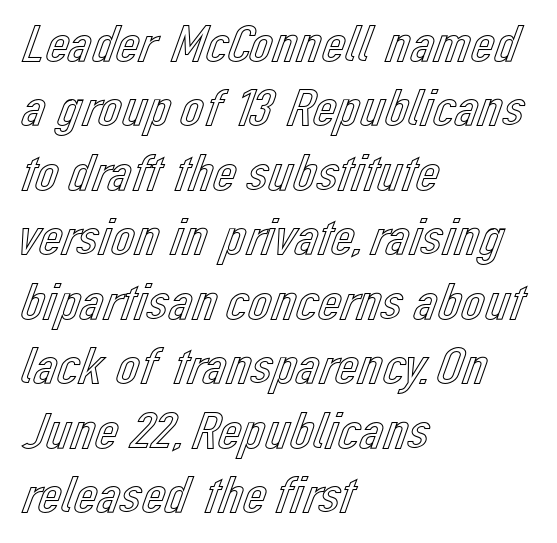
You could not count columns in this text — the font is proportionally spaced. The compositor pushed each line to the left boundary. Unmarked baselines from the first word to the last. Words appear dense and cohesive because spacing is normal.
